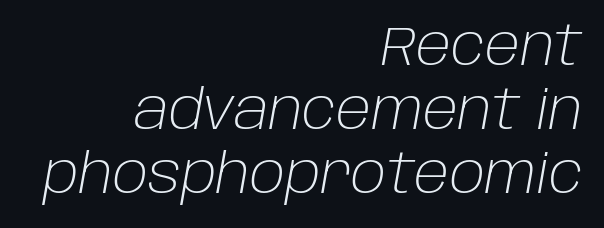
Q: Is the text bold? A: No.
Q: Is the text italic (slanted)? A: Yes, it leans right by about 10 degrees.
Q: Is the text underlined? A: No.
Q: How is the paragraph aligned? A: Right-aligned.
Q: Is the spacing between letters normal or unusually wide? A: Normal.
Q: Width (condensed, normal, or wide)? A: Normal.
Q: Stroke contrast? A: Low.
Q: x-height? A: Large.
Q: Monospaced? A: No.
